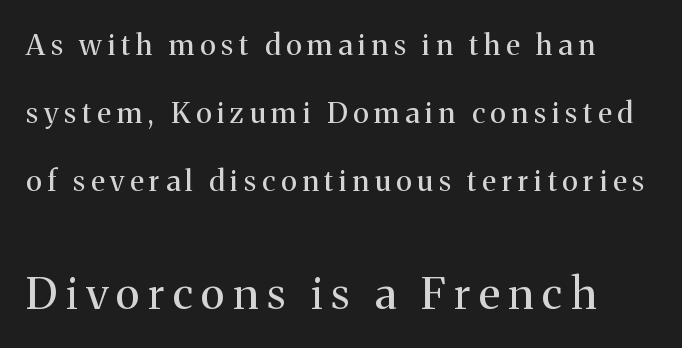
Q: Is the text bold? A: No.
Q: Is the text italic (slanted)? A: No, it is upright.
Q: Is the typeface a serif or a sans-serif typeface? A: Serif.
Q: Is the text underlined? A: No.
Q: Is the spacing between letters normal or unusually wide? A: Unusually wide.
Q: Is the spacing between lines tight, normal or loose? A: Loose.
Q: Which block of text is set in a larger size, the first (top) or the second (bottom)? A: The second (bottom) one.
Q: Width (condensed, normal, or wide)? A: Normal.
Q: Stroke contrast? A: Medium.
Q: x-height? A: Medium.
Q: Monospaced? A: No.
